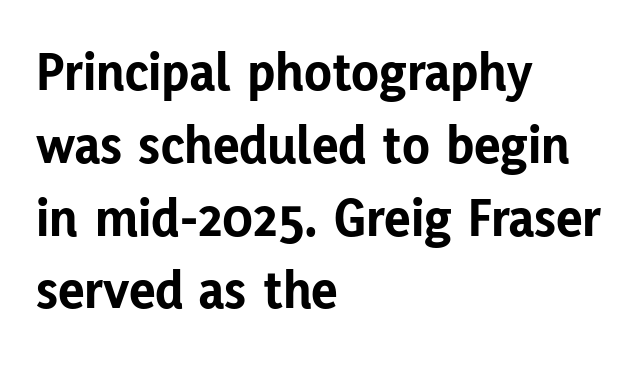
Q: Is the text bold? A: Yes.
Q: Is the text italic (slanted)? A: No, it is upright.
Q: Is the typeface a serif or a sans-serif typeface? A: Sans-serif.
Q: Is the text underlined? A: No.
Q: How is the paragraph aligned? A: Left-aligned.
Q: Is the spacing between letters normal or unusually wide? A: Normal.
Q: Is the spacing between lines tight, normal or loose? A: Normal.
Q: Width (condensed, normal, or wide)? A: Normal.
Q: Stroke contrast? A: Low.
Q: x-height? A: Medium.
Q: Monospaced? A: No.
